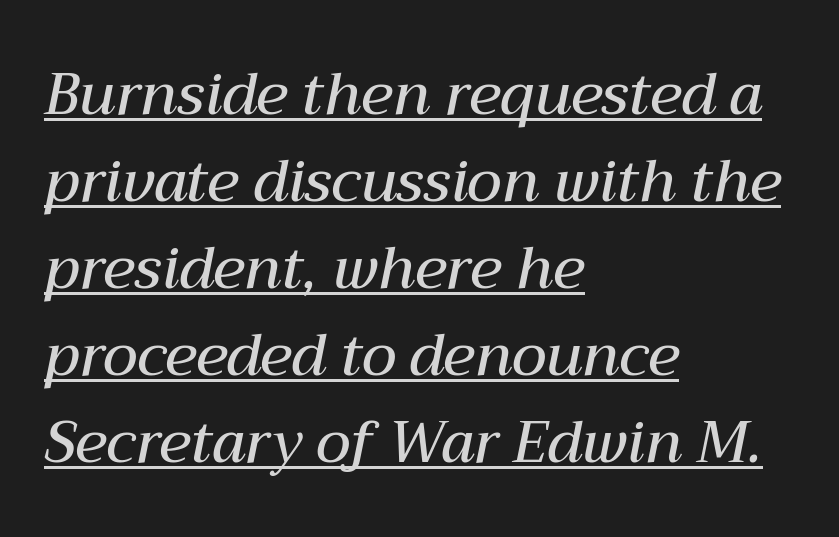
The image shows 58 px semibold type, italic (leaning right); set left-aligned, normal line spacing (1.5x), normal letter spacing, underlined; medium stroke contrast and a medium x-height.
